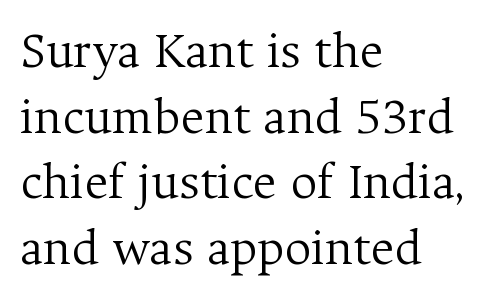
Q: Is the text bold? A: No.
Q: Is the text italic (slanted)? A: No, it is upright.
Q: Is the typeface a serif or a sans-serif typeface? A: Serif.
Q: Is the text underlined? A: No.
Q: How is the paragraph aligned? A: Left-aligned.
Q: Is the spacing between letters normal or unusually wide? A: Normal.
Q: Is the spacing between lines tight, normal or loose? A: Normal.
Q: Width (condensed, normal, or wide)? A: Normal.
Q: Stroke contrast? A: Medium.
Q: x-height? A: Medium.
Q: Monospaced? A: No.
